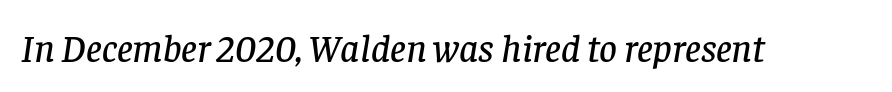
The gaps between neighbouring characters are ordinary and unremarkable. Decoration check: the copy has no underline. This sample uses an oblique cut, with every glyph tilted off the vertical. Look at the bottom of the vertical strokes: they flare into serifs here.
